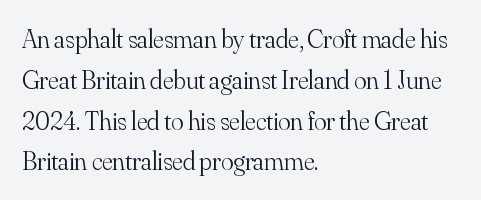
The gap between lines stays unmarked. No extra tracking has been applied to these lines. Does the leading feel generous? No, just average. Short and long lines alike share a common starting point at left.
